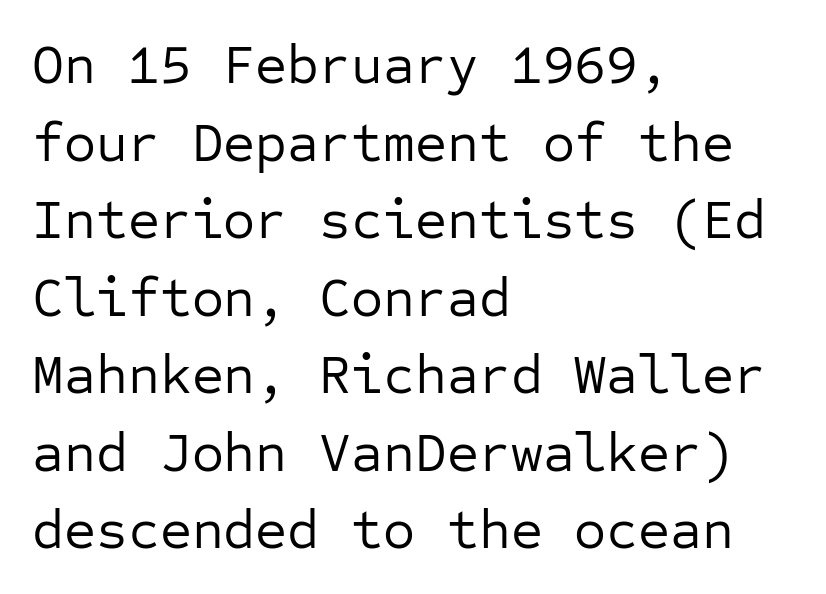
Unmarked baselines from the first word to the last. Caption: face not bold, strokes unweighted. This block has exactly the height ordinary leading produces. What stands out about the letter spacing? Nothing — it is the standard amount. Posture: upright roman.
